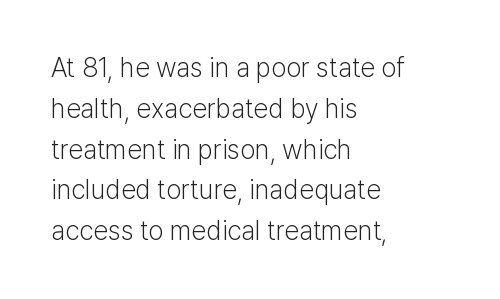
{"italic": "no", "bold": "no", "underline": "no", "align": "left", "line_spacing": "normal", "line_spacing_ratio": 1.51, "letter_spacing": "normal", "letter_spacing_em": 0.0, "glyph_px": 27}
